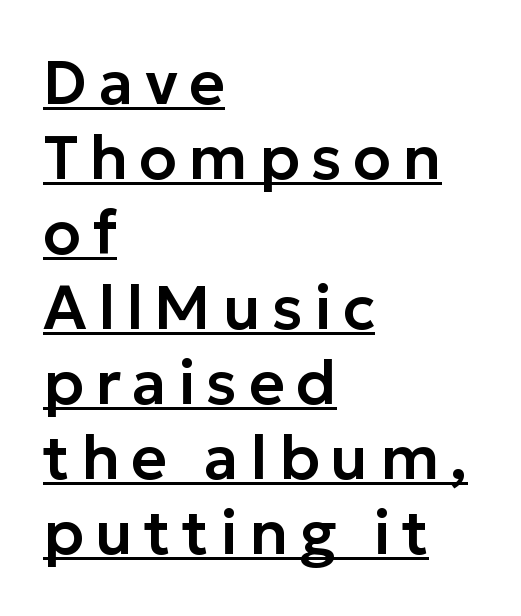
The image shows 62 px sans-serif type, upright; set left-aligned, line spacing 1.21x, underlined; low stroke contrast and a medium x-height.
